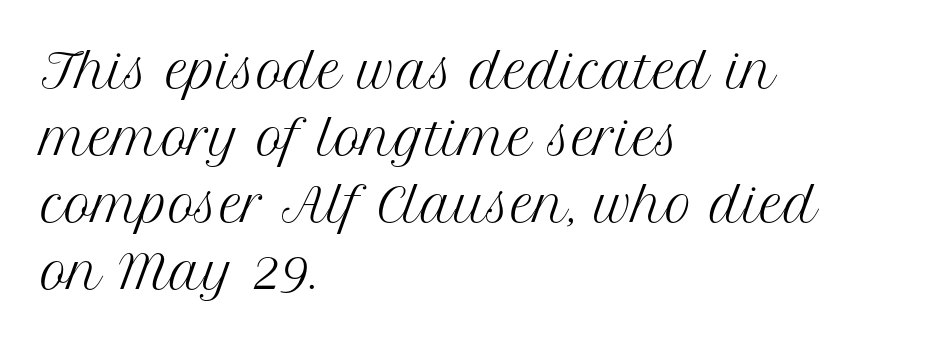
Q: Is the text bold? A: No.
Q: Is the text italic (slanted)? A: Yes.
Q: Is the typeface a serif or a sans-serif typeface? A: Serif.
Q: Is the text underlined? A: No.
Q: How is the paragraph aligned? A: Left-aligned.
Q: Is the spacing between letters normal or unusually wide? A: Normal.
Q: Is the spacing between lines tight, normal or loose? A: Normal.
Q: Width (condensed, normal, or wide)? A: Normal.
Q: Stroke contrast? A: Medium.
Q: x-height? A: Medium.
Q: Monospaced? A: No.
